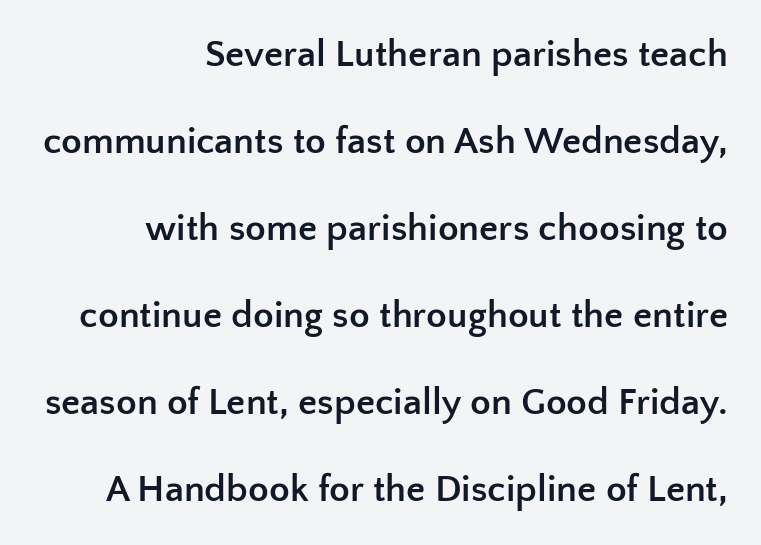
The specimen omits any rule beneath the text block's lines. Casual observation: everything's shoved over to the right. Tracking here is standard; glyphs follow each other at the usual distance. Letterform terminals end flat and unadorned throughout the passage. Unlike italic type, these characters show no tilt at all.
